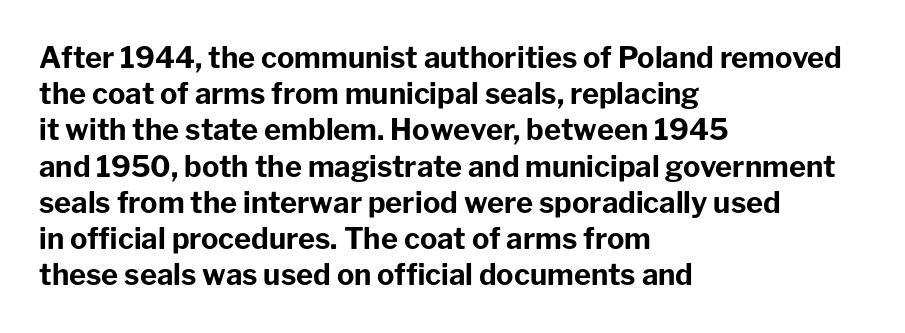
The image shows 29 px bold sans-serif type, upright; set left-aligned, normal line spacing (1.25x), normal letter spacing, not underlined; low stroke contrast and a medium x-height.
